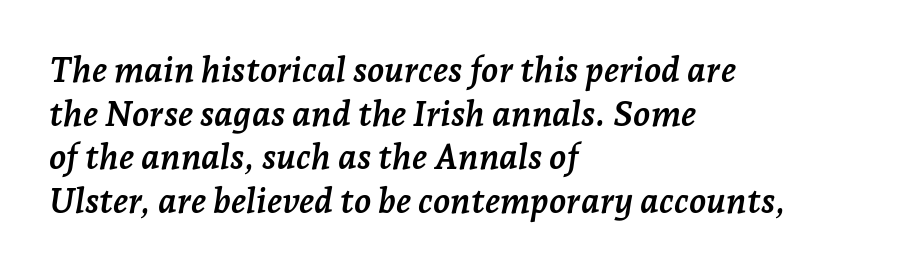
These lines were composed using italics. Whoever set this chose a conventional vertical rhythm. Teacher's note: observe the even left margin — that is flush-left alignment. In terms of letterform style, serifs are clearly present.
